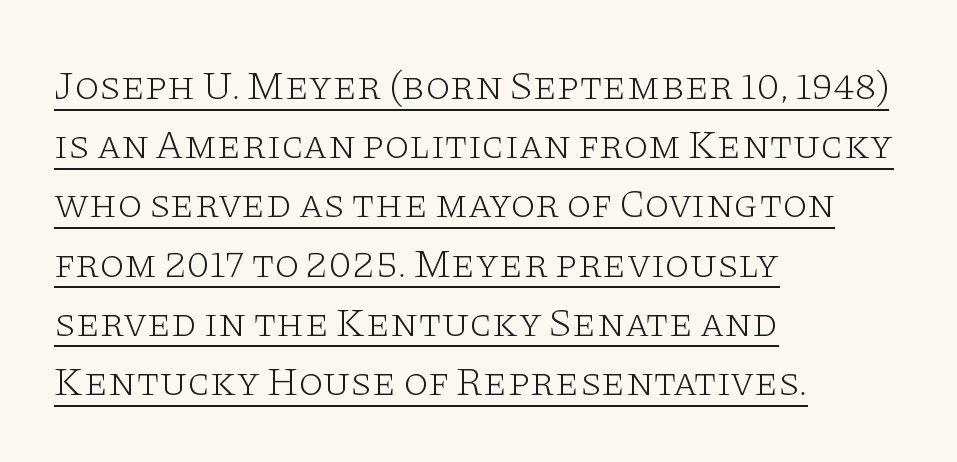
The image shows 40 px light, wide serif type, upright; set left-aligned, normal line spacing (1.48x), normal letter spacing, underlined; low stroke contrast and a large x-height.
